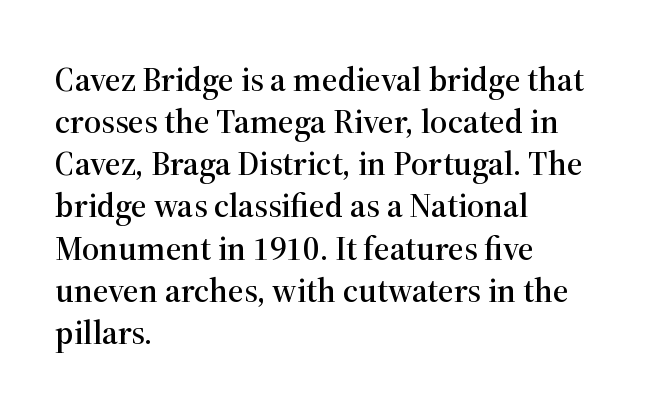
Q: Is the text italic (slanted)? A: No, it is upright.
Q: Is the typeface a serif or a sans-serif typeface? A: Serif.
Q: Is the text underlined? A: No.
Q: How is the paragraph aligned? A: Left-aligned.
Q: Is the spacing between letters normal or unusually wide? A: Normal.
Q: Width (condensed, normal, or wide)? A: Normal.
Q: Stroke contrast? A: High.
Q: x-height? A: Medium.
Q: Monospaced? A: No.
